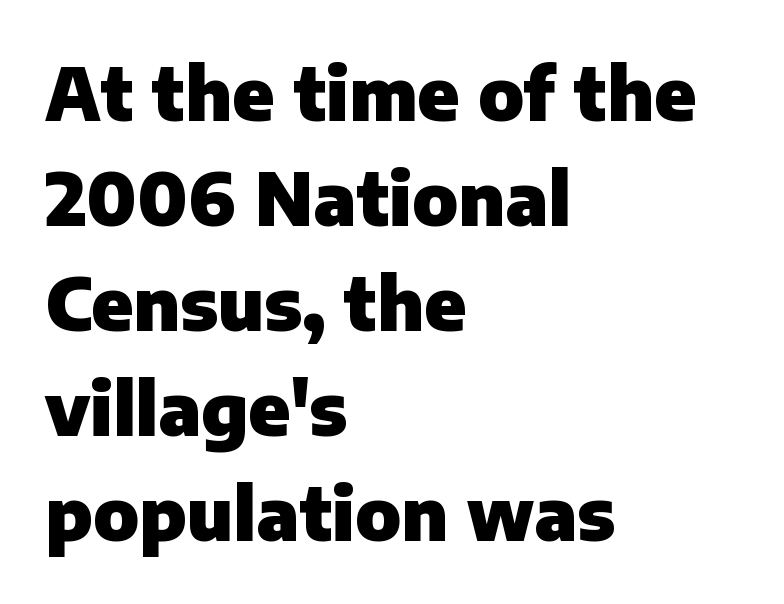
{"serif": "no", "italic": "no", "bold": "yes", "weight": "heavy", "width": "normal", "stroke_contrast": "low", "x_height": "medium", "monospaced": "no", "underline": "no", "align": "left", "line_spacing": "normal", "line_spacing_ratio": 1.44, "letter_spacing": "normal", "letter_spacing_em": 0.0, "glyph_px": 73}
